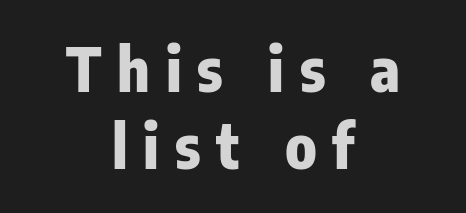
The image shows 61 px heavy, condensed sans-serif type, upright; set centered, normal line spacing (1.27x), unusually wide letter spacing (+0.26 em), not underlined; low stroke contrast and a medium x-height.
